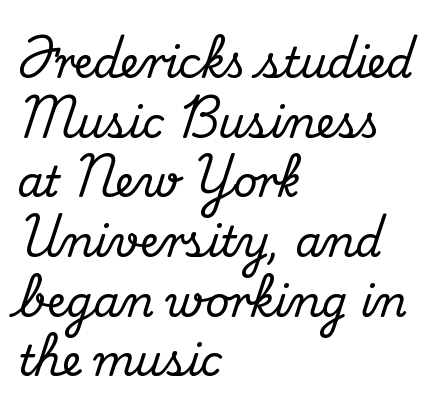
The image shows 42 px serif type; set left-aligned, normal line spacing (1.42x), normal letter spacing, not underlined; medium stroke contrast and a small x-height.
